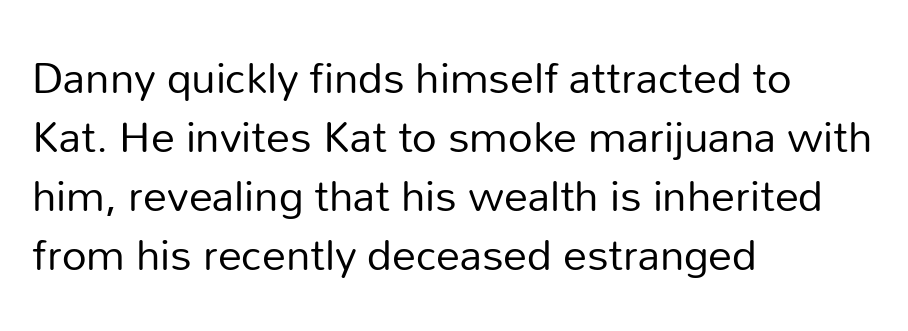
The image shows 48 px regular-weight sans-serif type, upright; set left-aligned, line spacing 1.23x, normal letter spacing, not underlined; low stroke contrast and a medium x-height.
